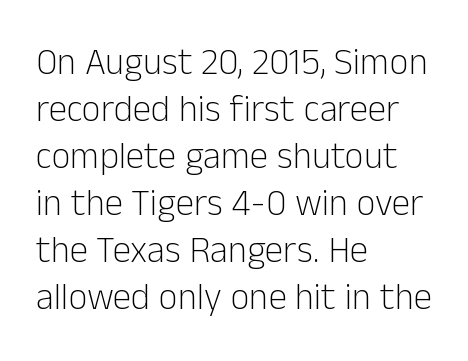
The image shows 37 px light sans-serif type, upright; set left-aligned, normal line spacing (1.27x), normal letter spacing, not underlined; low stroke contrast and a medium x-height.
